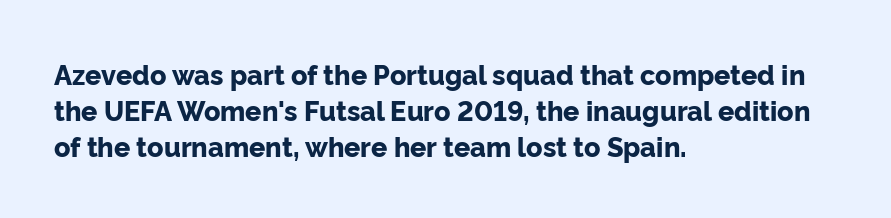
The image shows 27 px bold type, upright; set left-aligned, normal line spacing (1.33x), normal letter spacing, not underlined.
